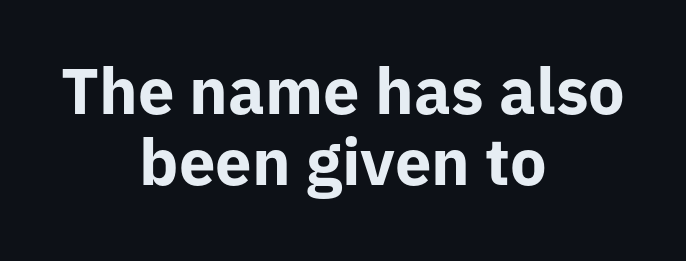
Q: Is the text bold? A: Yes.
Q: Is the text italic (slanted)? A: No, it is upright.
Q: Is the typeface a serif or a sans-serif typeface? A: Sans-serif.
Q: Is the text underlined? A: No.
Q: How is the paragraph aligned? A: Centered.
Q: Is the spacing between letters normal or unusually wide? A: Normal.
Q: Is the spacing between lines tight, normal or loose? A: Tight.
Q: Width (condensed, normal, or wide)? A: Normal.
Q: Stroke contrast? A: Low.
Q: x-height? A: Medium.
Q: Monospaced? A: No.
